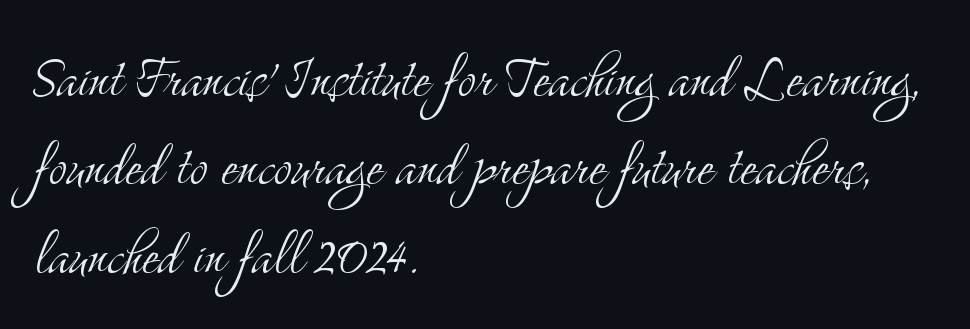
The image shows 69 px light, condensed serif type; set left-aligned, normal line spacing (1.28x), normal letter spacing, not underlined; medium stroke contrast and a small x-height.
